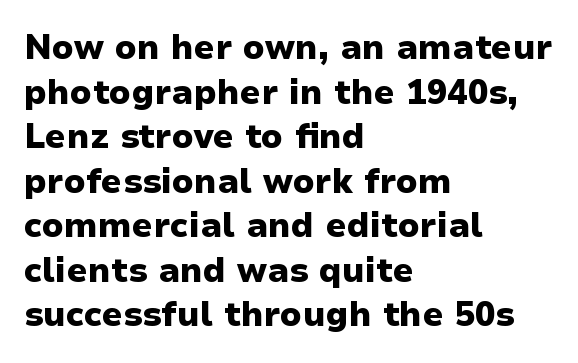
Inter-character spacing is left at the font's built-in metrics. Honestly, there is no underline to notice here at all. One glance says typical: line gaps are just what's usual. Posture: upright roman. Strokes here are thick enough to call this a true bold.
